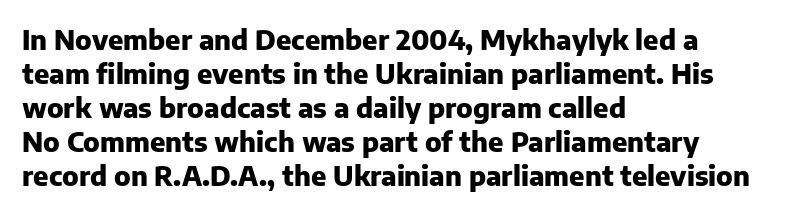
Does the weight exceed regular? Yes, all the way to bold. Short note: letters normally spaced. The space beneath each line is pristine and unruled. The typesetter chose a ragged-right arrangement here. Posture: vertical. The passage shown stacks its lines at a standard gap.
